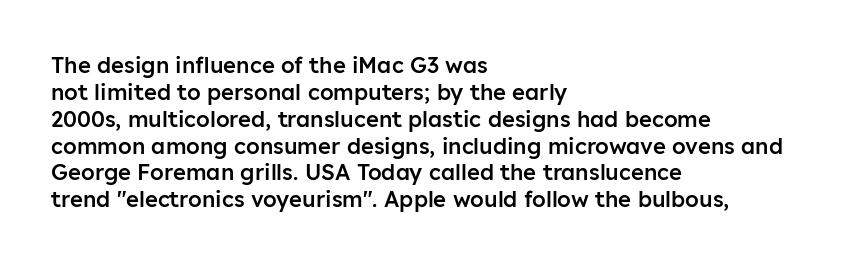
{"italic": "no", "bold": "semi", "underline": "no", "align": "left", "line_spacing_ratio": 1.22, "letter_spacing": "normal", "letter_spacing_em": 0.0, "glyph_px": 22}
